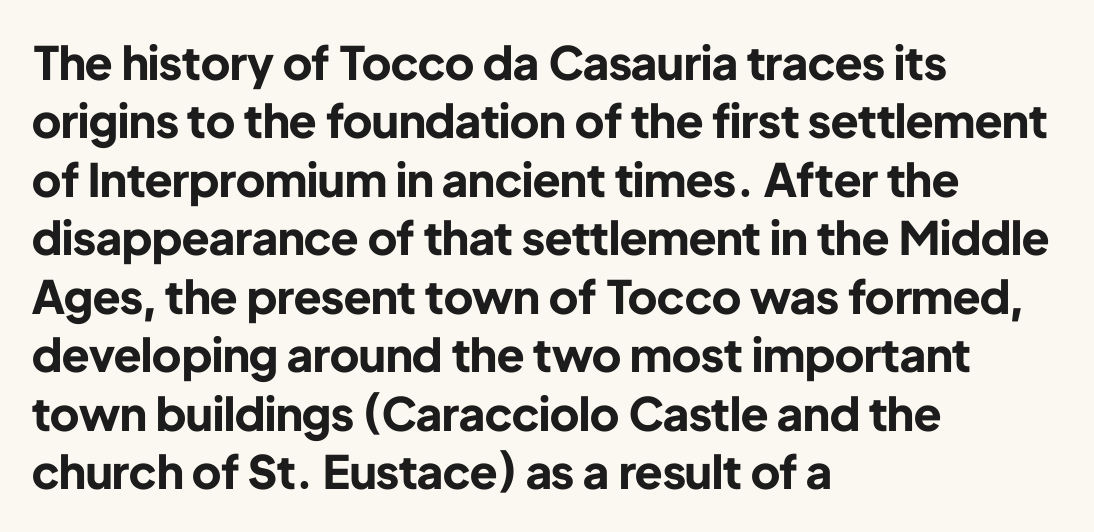
The image shows 46 px bold sans-serif type, upright; set left-aligned, normal line spacing (1.27x), normal letter spacing, not underlined; low stroke contrast and a medium x-height.
